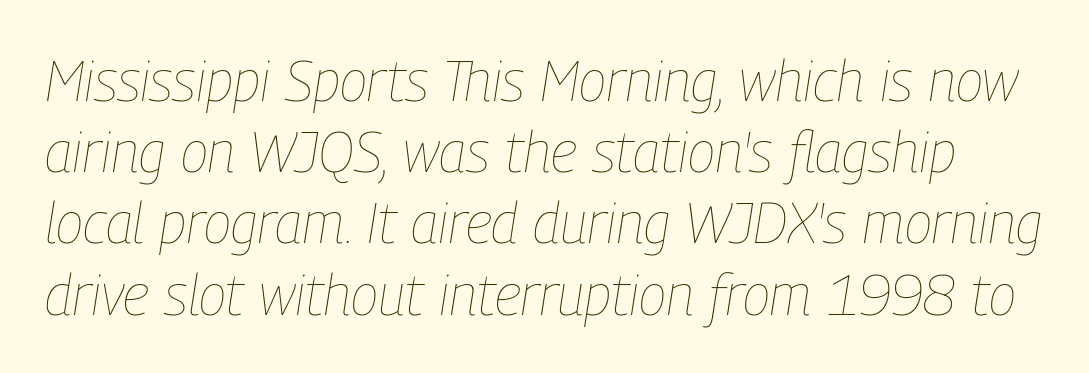
The image shows 57 px thin, condensed type, italic (leaning right); set normal line spacing (1.25x), normal letter spacing, not underlined; low stroke contrast and a medium x-height.
